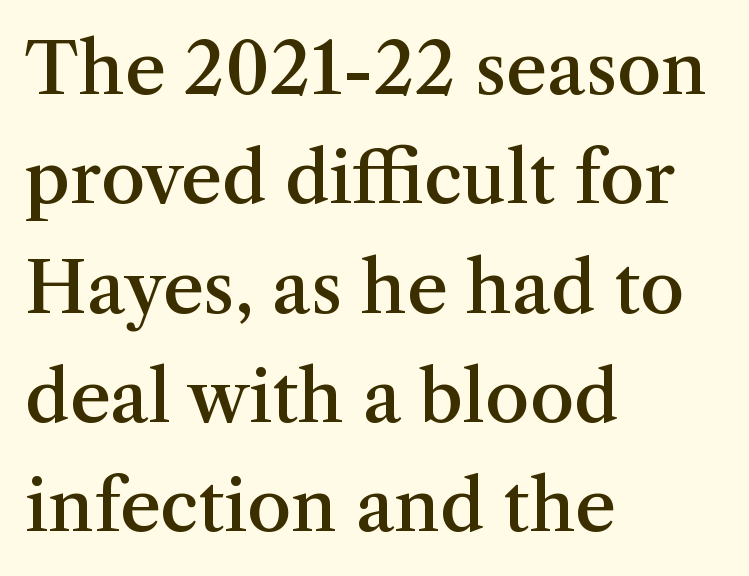
You could not count columns in this text — the font is proportionally spaced. Unlike italic type, these characters show no tilt at all. Descender tails drop into unmarked territory. Does the type have serifs? Yes, each stem ends in a small foot. This sample uses plain, unmodified letter spacing.
